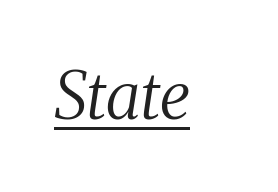
Q: Is the text bold? A: No.
Q: Is the text italic (slanted)? A: Yes, it leans right by about 8 degrees.
Q: Is the typeface a serif or a sans-serif typeface? A: Serif.
Q: Is the text underlined? A: Yes.
Q: Is the spacing between letters normal or unusually wide? A: Normal.
Q: Width (condensed, normal, or wide)? A: Condensed.
Q: Stroke contrast? A: Medium.
Q: x-height? A: Medium.
Q: Monospaced? A: No.
